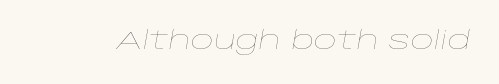
The weight would be labelled regular, book, light, or lighter still. Rendered with sloped, italic letterforms. Any mark beneath the type? The region is blank. A typesetter would call this zero additional tracking.
